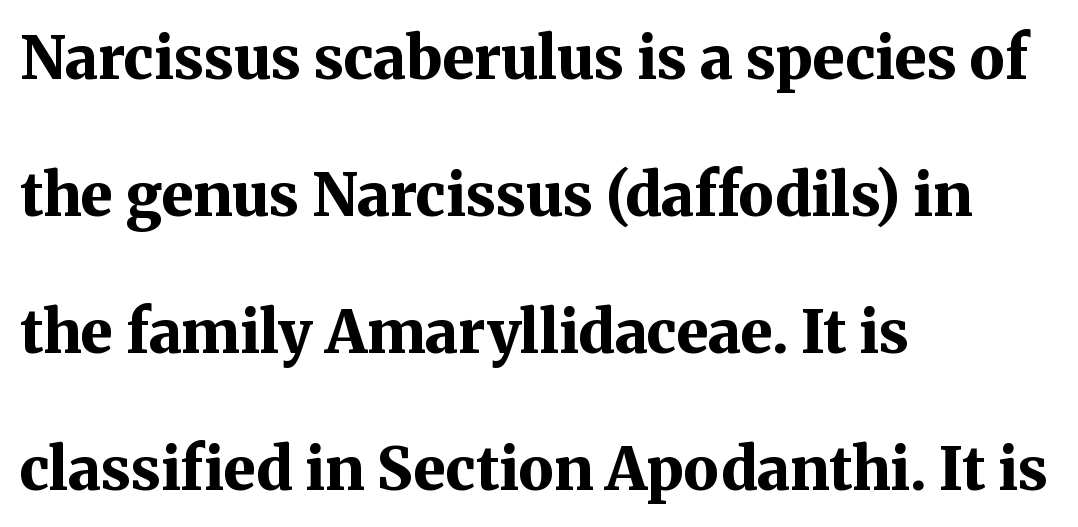
The line texture is even and compact thanks to regular tracking. A typesetter would call this leading open, well beyond the default. Each line starts at the same left margin while the right side varies. The axis of the letterforms is exactly vertical. Honestly, there is no underline to notice here at all.
